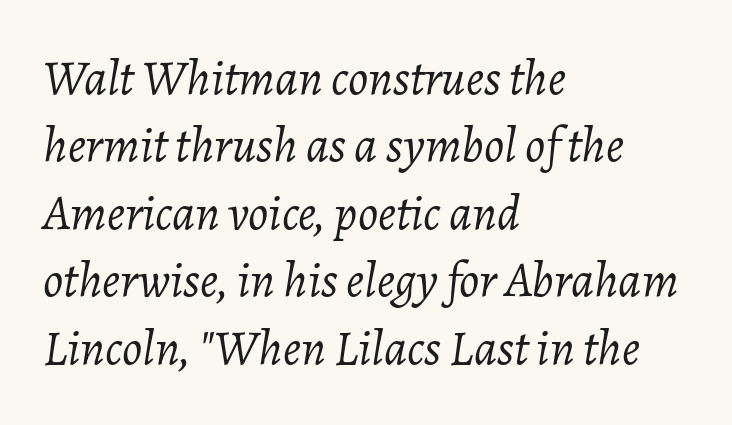
Leftover space on each line is placed entirely after the last word. The string is rendered with underlining switched off. Is this a fixed-width face? No — the glyphs have proportional, varying widths. Summary of vertical rhythm: regular, with standard interline spacing.
